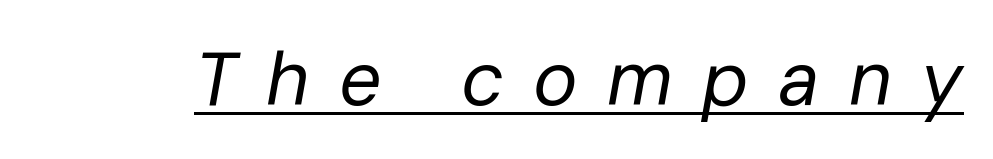
{"italic": "yes", "lean": "right", "slant_degrees": 10, "bold": "no", "weight": "regular", "width": "normal", "stroke_contrast": "low", "x_height": "medium", "monospaced": "no", "underline": "yes", "letter_spacing": "wide", "letter_spacing_em": 0.39, "glyph_px": 75}
